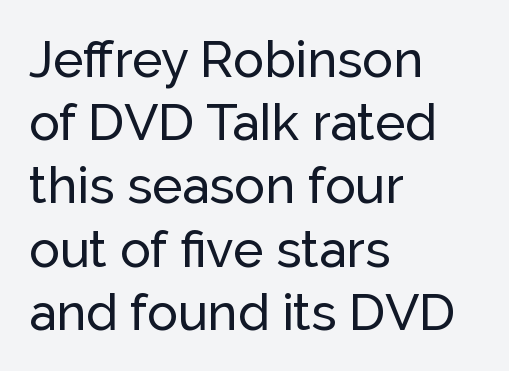
Q: Is the text italic (slanted)? A: No, it is upright.
Q: Is the typeface a serif or a sans-serif typeface? A: Sans-serif.
Q: Is the text underlined? A: No.
Q: How is the paragraph aligned? A: Left-aligned.
Q: Is the spacing between letters normal or unusually wide? A: Normal.
Q: Width (condensed, normal, or wide)? A: Normal.
Q: Stroke contrast? A: Low.
Q: x-height? A: Medium.
Q: Monospaced? A: No.
